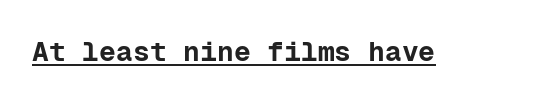
Q: Is the text bold? A: Yes.
Q: Is the text italic (slanted)? A: No, it is upright.
Q: Is the typeface a serif or a sans-serif typeface? A: Sans-serif.
Q: Is the text underlined? A: Yes.
Q: Is the spacing between letters normal or unusually wide? A: Normal.
Q: Width (condensed, normal, or wide)? A: Normal.
Q: Stroke contrast? A: Low.
Q: x-height? A: Medium.
Q: Monospaced? A: Yes.
